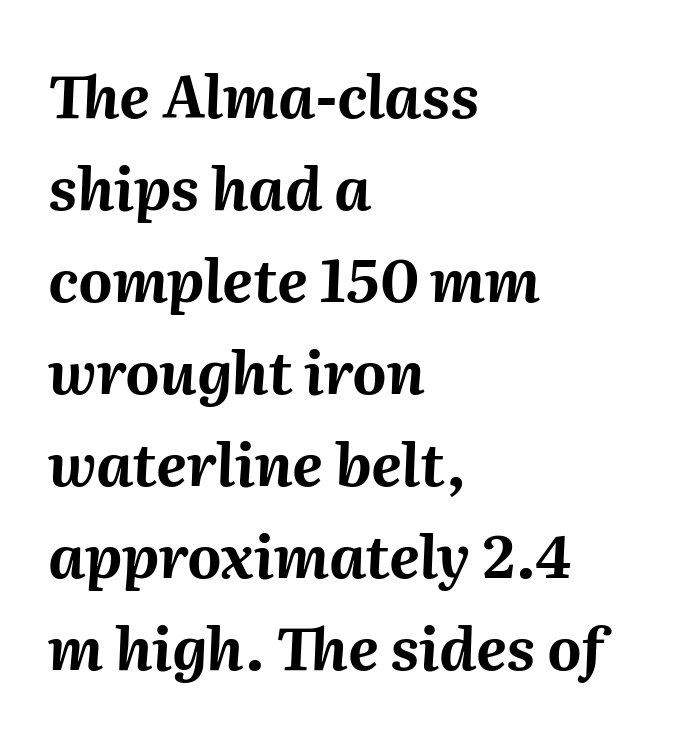
Q: Is the text bold? A: Yes.
Q: Is the text italic (slanted)? A: Yes, it leans right by about 2 degrees.
Q: Is the text underlined? A: No.
Q: How is the paragraph aligned? A: Left-aligned.
Q: Is the spacing between letters normal or unusually wide? A: Normal.
Q: Is the spacing between lines tight, normal or loose? A: Normal.
Q: Width (condensed, normal, or wide)? A: Normal.
Q: Stroke contrast? A: Medium.
Q: x-height? A: Medium.
Q: Monospaced? A: No.
